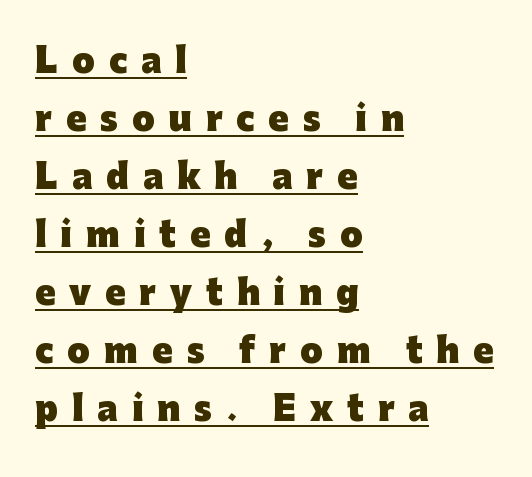
Heavy, bold letterforms. Quick note: underline on. Inter-character spacing is expanded well beyond the font's built-in metrics. Serif or sans? Sans — the stroke terminals are bare.
